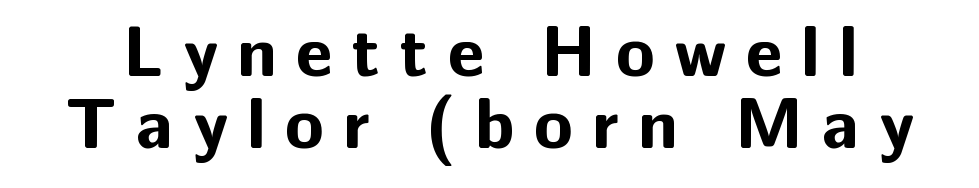
Glyph-to-glyph distance is far greater than everyday printed text. A dark, heavy texture on the line: the type is bold. The axis of the letterforms is exactly vertical. Note the varied advance widths — an 'i' is clearly narrower than an 'm'.
